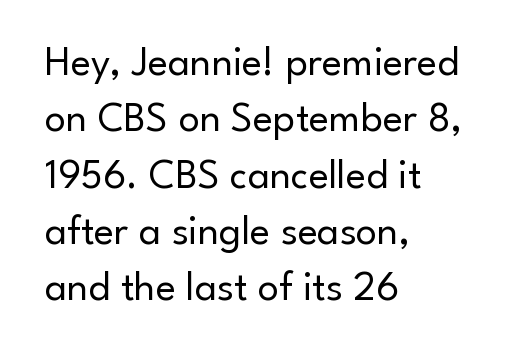
Examine the stroke ends and you'll find no serifs. The passage shown is typed in a proportional face where columns would drift. No word sits above an underline. Between one letter and the next there's only the usual sliver of space.
